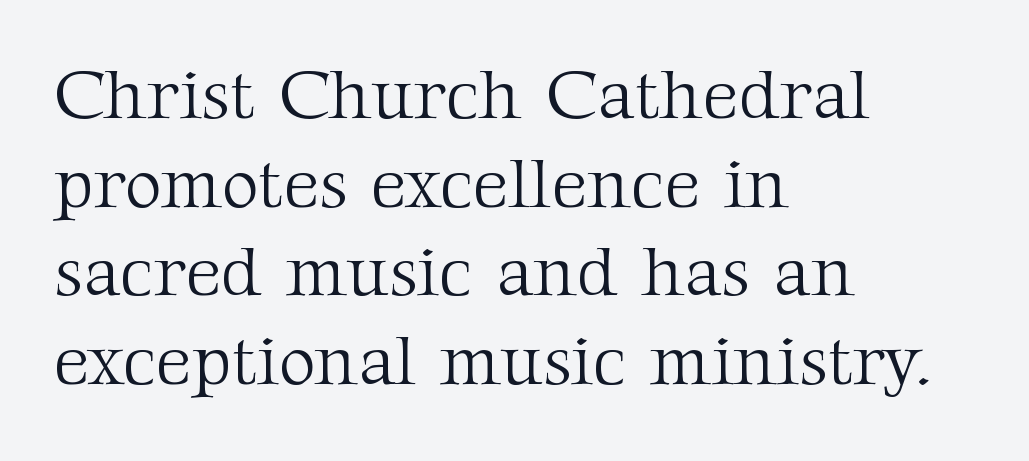
The image shows 71 px light serif type, upright; set left-aligned, normal line spacing (1.25x), normal letter spacing, not underlined; medium stroke contrast and a medium x-height.
